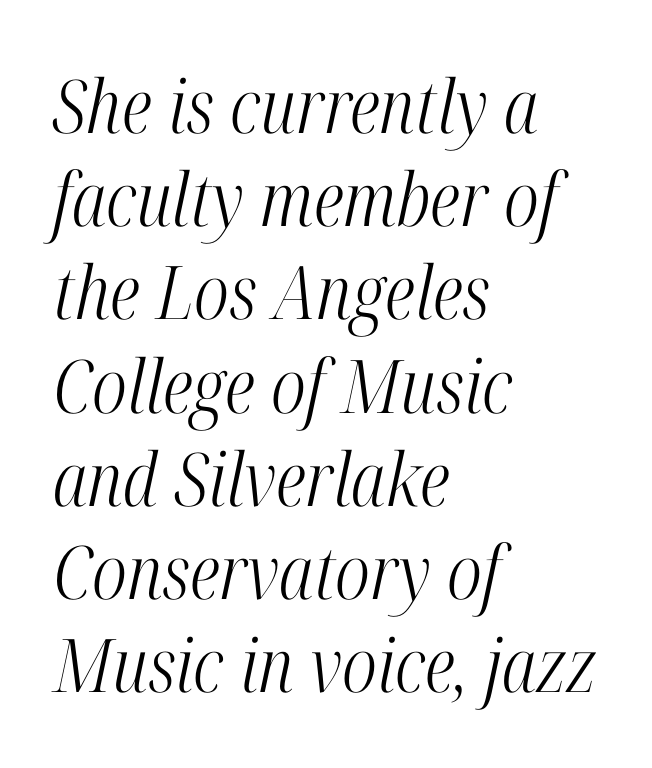
Baseline-to-baseline distance is the conventional proportion of letter height. Is this a fixed-width face? No — the glyphs have proportional, varying widths. In terms of letterform style, serifs are clearly present. Rule under the text: the space is simply empty. An italicized treatment has been applied to the whole sample.
